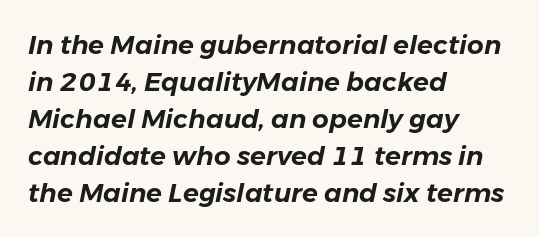
The image shows 26 px text type, italic (leaning right); set left-aligned, normal line spacing (1.42x), normal letter spacing, not underlined.
